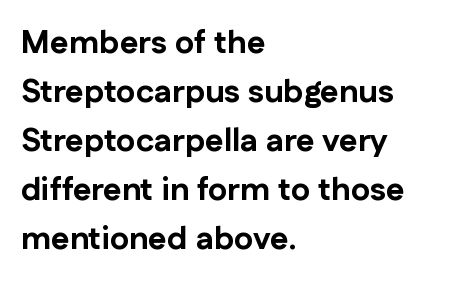
The string is rendered with underlining switched off. Successive baselines arrive at the customary interval. Tracking here is standard; glyphs follow each other at the usual distance. The setting favours the left margin, as ordinary paragraphs usually do.
